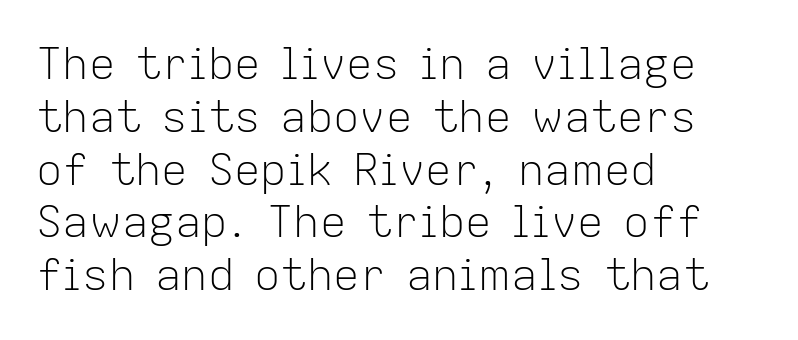
{"serif": "no", "italic": "no", "bold": "no", "weight": "light", "width": "normal", "stroke_contrast": "low", "x_height": "medium", "monospaced": "no", "underline": "no", "align": "left", "line_spacing_ratio": 1.2, "letter_spacing": "normal", "letter_spacing_em": 0.0, "glyph_px": 44}
